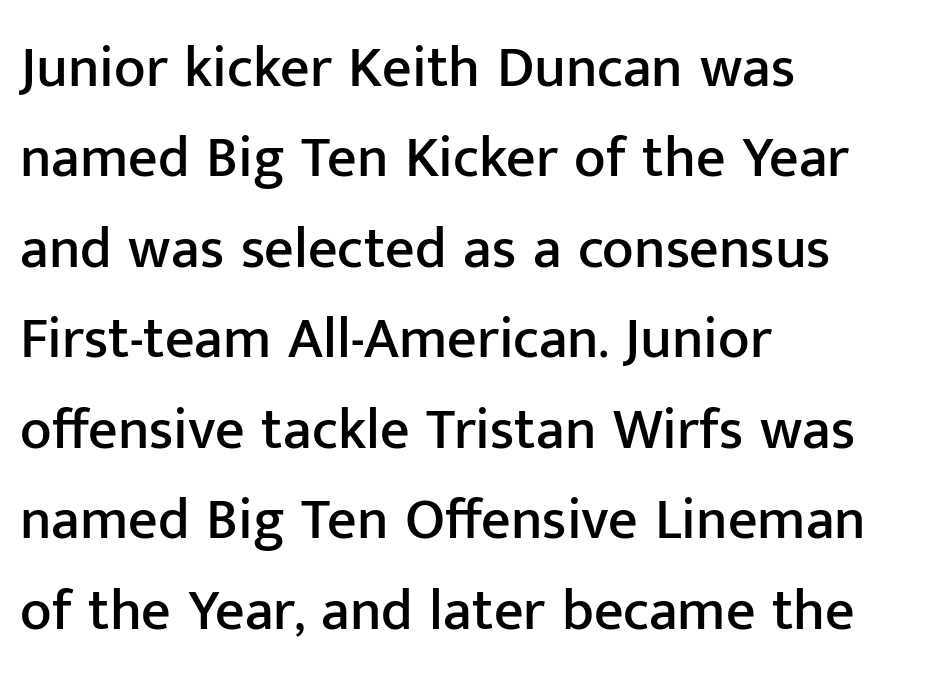
Q: Is the text italic (slanted)? A: No, it is upright.
Q: Is the typeface a serif or a sans-serif typeface? A: Sans-serif.
Q: Is the text underlined? A: No.
Q: How is the paragraph aligned? A: Left-aligned.
Q: Is the spacing between letters normal or unusually wide? A: Normal.
Q: Is the spacing between lines tight, normal or loose? A: Normal.
Q: Width (condensed, normal, or wide)? A: Normal.
Q: Stroke contrast? A: Low.
Q: x-height? A: Medium.
Q: Monospaced? A: No.
